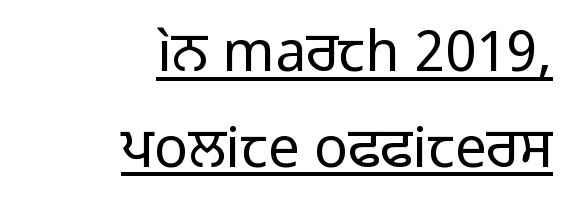
Quick note: underline on. Unlike a traditional serif, this face leaves its strokes unadorned. Vertical stems look standard width or narrower in stroke. Varying glyph widths throughout — classic text-font behaviour. The tracking reads as untouched default to a designer's eye.
